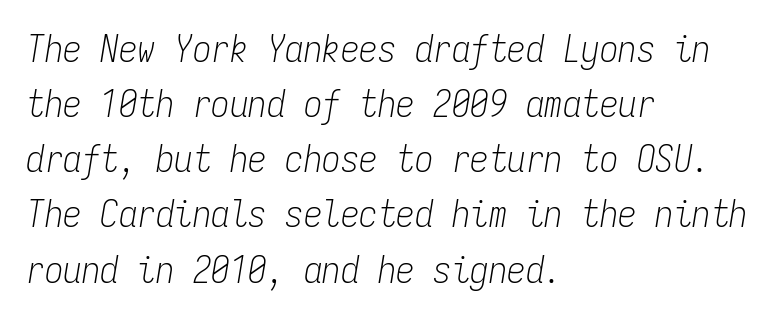
Q: Is the text bold? A: No.
Q: Is the text italic (slanted)? A: Yes, it leans right by about 9 degrees.
Q: Is the text underlined? A: No.
Q: How is the paragraph aligned? A: Left-aligned.
Q: Is the spacing between letters normal or unusually wide? A: Normal.
Q: Is the spacing between lines tight, normal or loose? A: Normal.
Q: Width (condensed, normal, or wide)? A: Condensed.
Q: Stroke contrast? A: Low.
Q: x-height? A: Medium.
Q: Monospaced? A: Yes.
